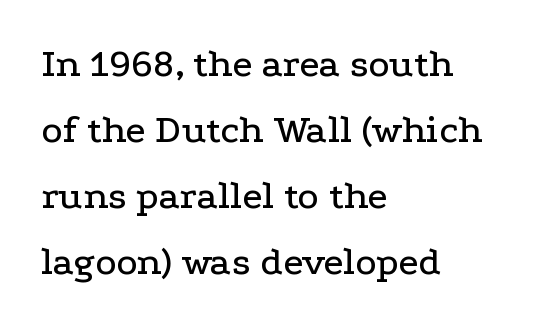
The image shows 40 px wide serif type, upright; set left-aligned, normal line spacing (1.65x), normal letter spacing, not underlined; low stroke contrast and a medium x-height.
